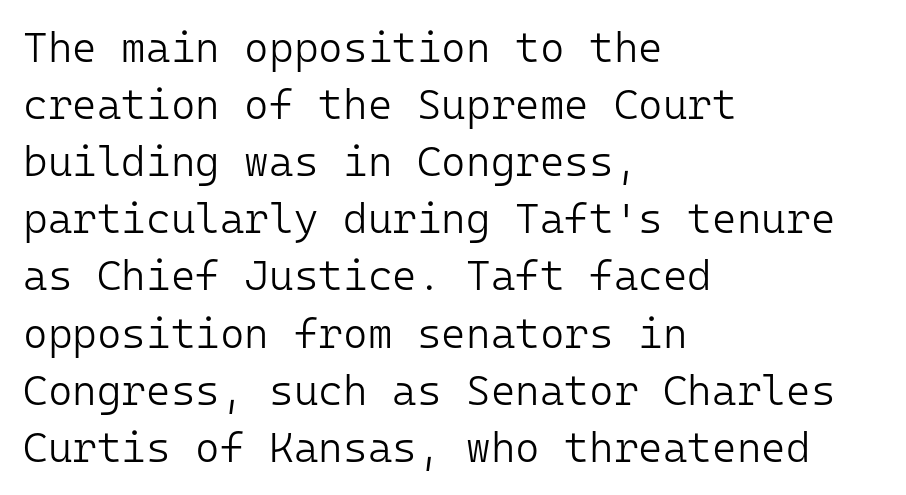
Evenly set lines give the paragraph a standard silhouette. The rendering anchors every line to the left-hand side. Examine the stroke ends and you'll find no serifs. A light-to-regular cut is what we see here. You could call the tracking neutral — neither tight nor loose.
